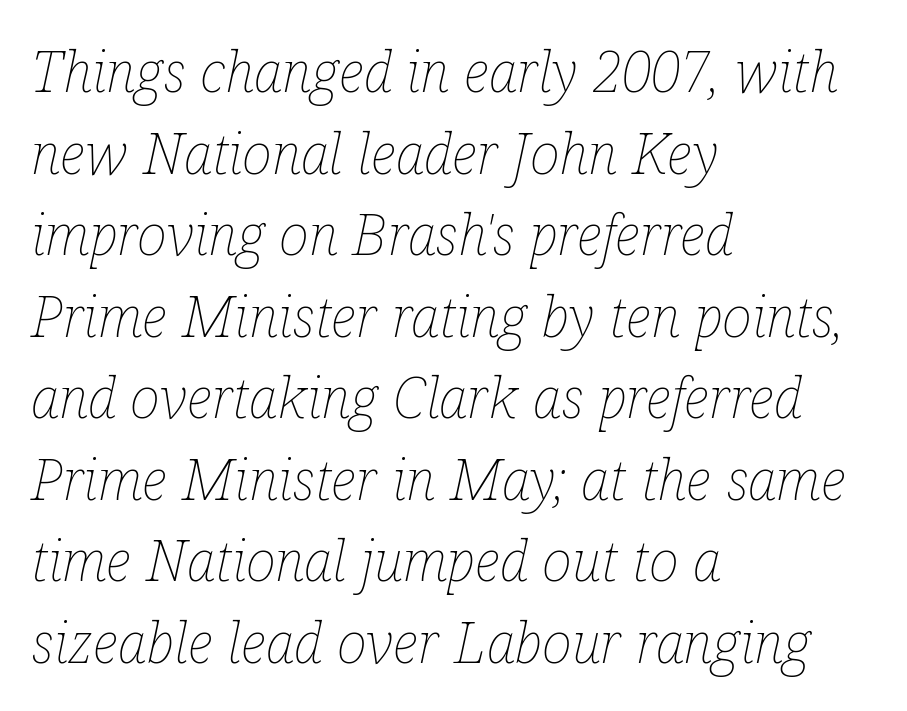
{"italic": "yes", "lean": "right", "slant_degrees": 12, "bold": "no", "weight": "thin", "width": "condensed", "stroke_contrast": "low", "x_height": "medium", "monospaced": "no", "underline": "no", "align": "left", "line_spacing": "normal", "line_spacing_ratio": 1.43, "letter_spacing": "normal", "letter_spacing_em": 0.0, "glyph_px": 57}
